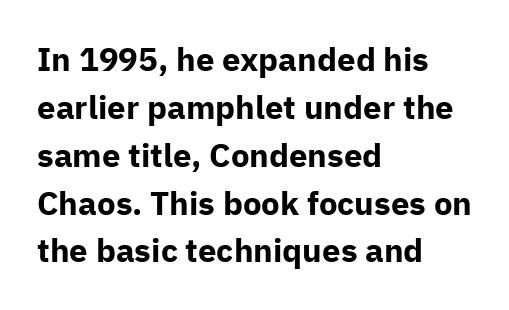
{"serif": "no", "italic": "no", "bold": "yes", "weight": "bold", "width": "normal", "stroke_contrast": "low", "x_height": "medium", "monospaced": "no", "underline": "no", "align": "left", "line_spacing": "normal", "line_spacing_ratio": 1.45, "letter_spacing": "normal", "letter_spacing_em": 0.0, "glyph_px": 33}
